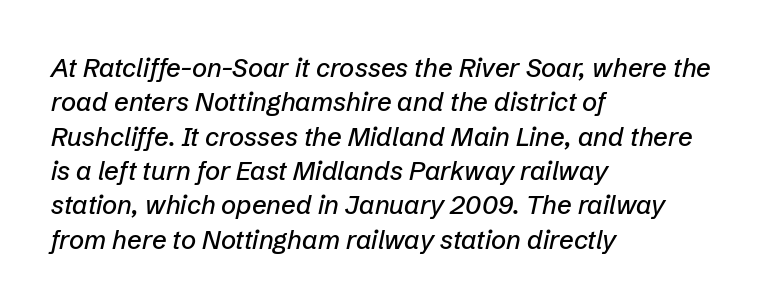
The font's italic variant was chosen for this text. Vertical spacing — default. Inter-character spacing is left at the font's built-in metrics. No word sits above an underline. The text block is weighted toward the left margin, trailing off unevenly rightward.
